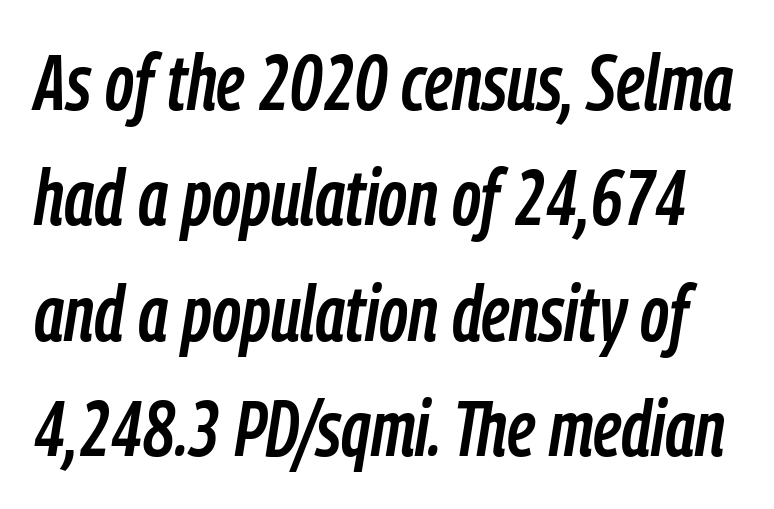
A bare baseline throughout the passage. A typesetter would call this proportional, since set widths differ per character. When letters slant like this, we call the style italic. Each word holds together tightly as a unit, with standard inter-letter gaps. How would I describe the line gaps? Plain and ordinary.
